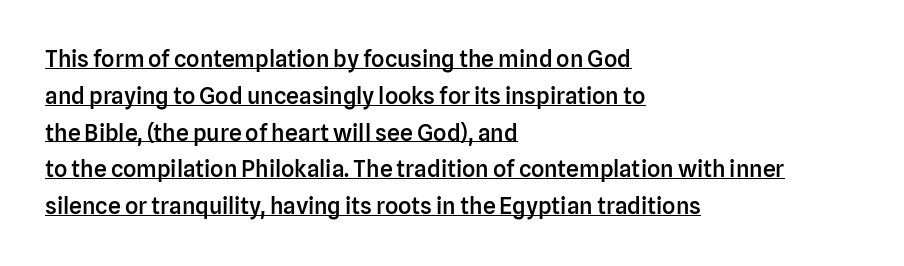
Ascenders rise straight up at ninety degrees. What decoration does the sample have? An underline. In terms of letterspacing, this is plain default setting. What's the leading like? Ordinary, nothing unusual.
